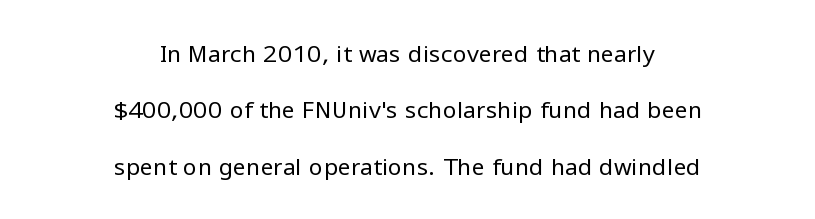
Q: Is the text bold? A: No.
Q: Is the text italic (slanted)? A: No, it is upright.
Q: Is the text underlined? A: No.
Q: How is the paragraph aligned? A: Centered.
Q: Is the spacing between letters normal or unusually wide? A: Normal.
Q: Is the spacing between lines tight, normal or loose? A: Loose.
